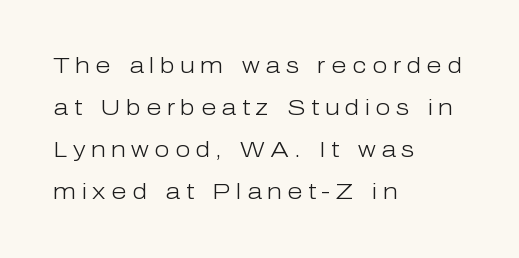
Underline: absent. The strokes are not fattened; the text isn't bold. The specimen reads as upright at a glance. Casual observation: everything's shoved over to the left.
